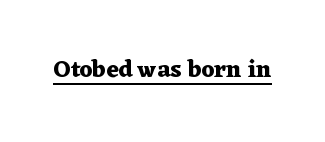
Q: Is the text bold? A: Yes.
Q: Is the text italic (slanted)? A: No, it is upright.
Q: Is the text underlined? A: Yes.
Q: Is the spacing between letters normal or unusually wide? A: Normal.
